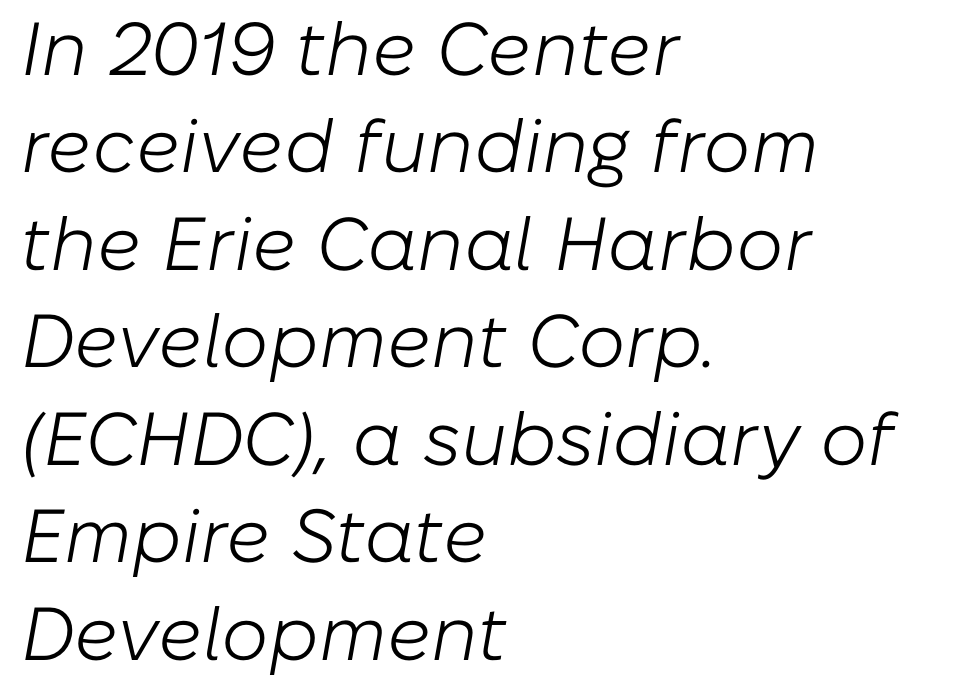
Is this a fixed-width face? No — the glyphs have proportional, varying widths. The type is set solid horizontally, with unmodified tracking. This sample keeps an unexceptional amount of space between lines. No heavy texture on the line: the type isn't bold. Yep, that's italic — everything's leaning.
